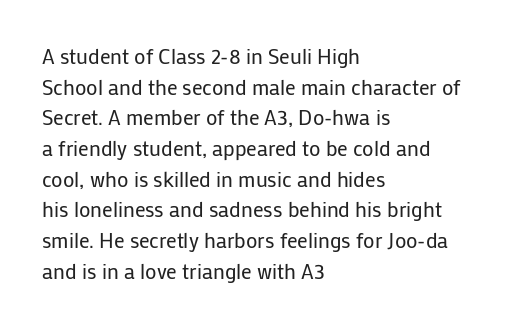
{"italic": "no", "bold": "no", "underline": "no", "align": "left", "line_spacing": "normal", "line_spacing_ratio": 1.46, "letter_spacing": "normal", "letter_spacing_em": 0.0, "glyph_px": 21}
